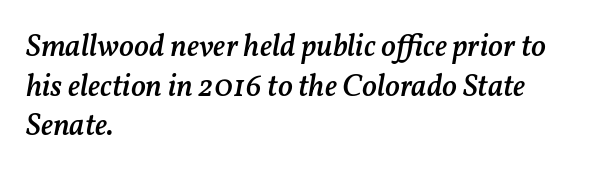
The image shows 31 px semibold type, italic (leaning right); set left-aligned, normal line spacing (1.28x), normal letter spacing, not underlined; medium stroke contrast and a medium x-height.
